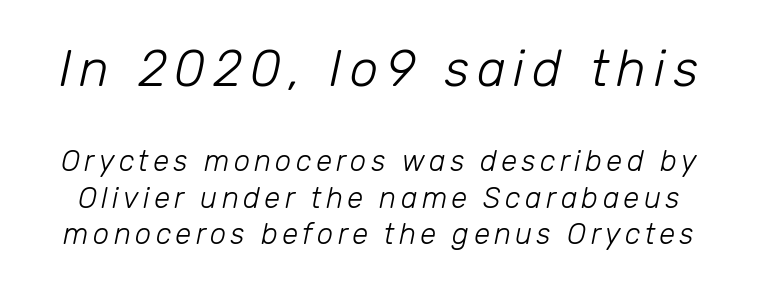
{"italic": "yes", "lean": "right", "slant_degrees": 12, "bold": "no", "weight": "light", "width": "normal", "stroke_contrast": "low", "x_height": "medium", "monospaced": "no", "underline": "no", "line_spacing": "normal", "line_spacing_ratio": 1.26, "larger_block": "first", "size_ratio": 1.76, "glyph_px": 51}
